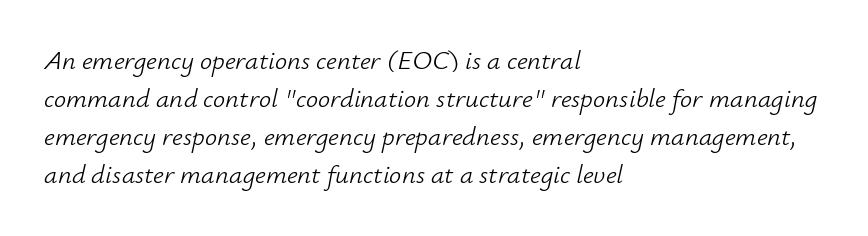
The image shows 27 px text type, italic (leaning right); set left-aligned, normal line spacing (1.41x), normal letter spacing, not underlined.
